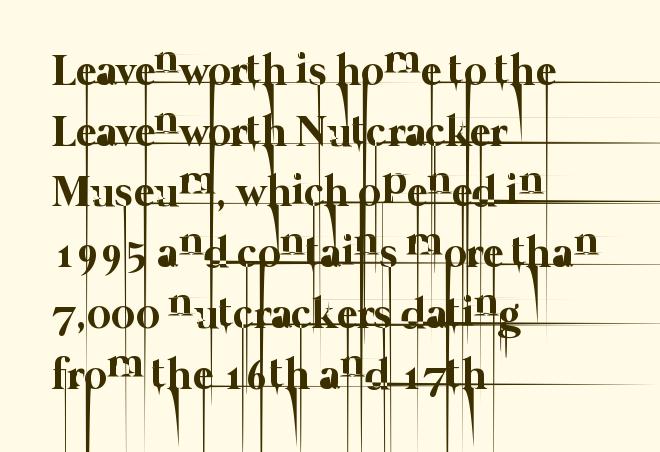
{"bold": "no", "weight": "thin", "width": "normal", "stroke_contrast": "low", "x_height": "medium", "monospaced": "no", "underline": "no", "align": "left", "line_spacing": "normal", "line_spacing_ratio": 1.38, "letter_spacing": "normal", "letter_spacing_em": 0.0, "glyph_px": 44}
